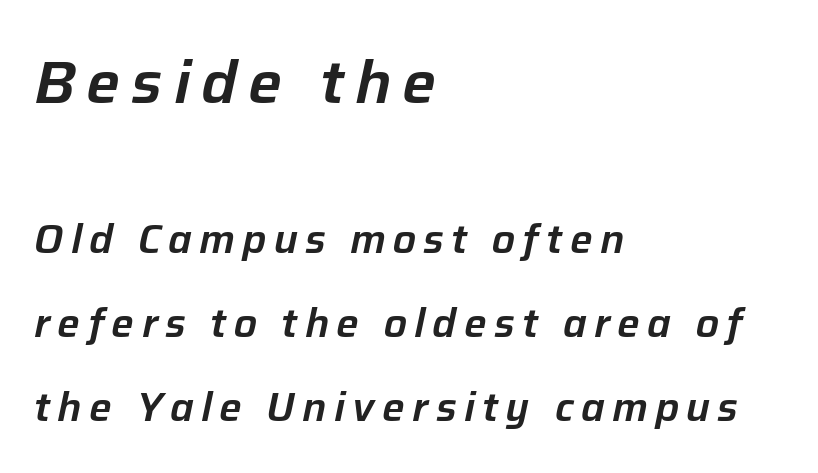
The upper block of text is set noticeably larger than the block beneath it. Line starts are locked; line ends wander. The gap between lines stays unmarked. Rows of type keep a wide berth in the vertical direction. Varying glyph widths throughout — classic text-font behaviour.
